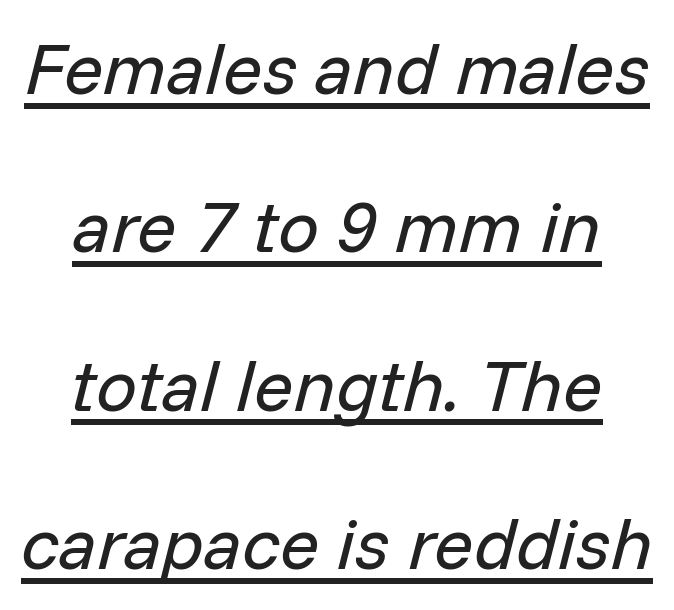
Q: Is the text bold? A: No.
Q: Is the text italic (slanted)? A: Yes, it leans right by about 14 degrees.
Q: Is the text underlined? A: Yes.
Q: How is the paragraph aligned? A: Centered.
Q: Is the spacing between letters normal or unusually wide? A: Normal.
Q: Is the spacing between lines tight, normal or loose? A: Loose.
Q: Width (condensed, normal, or wide)? A: Normal.
Q: Stroke contrast? A: Low.
Q: x-height? A: Medium.
Q: Monospaced? A: No.
